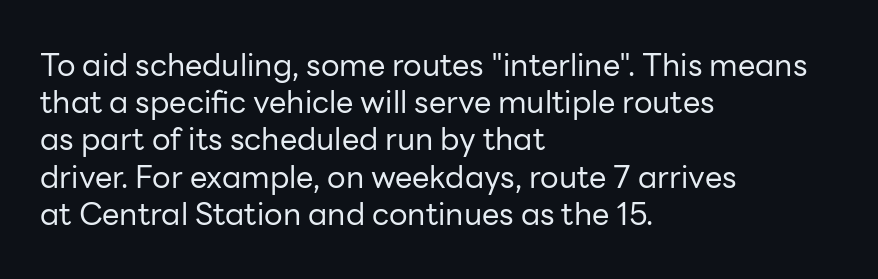
The image shows 31 px regular-weight sans-serif type, upright; set left-aligned, line spacing 1.2x, normal letter spacing, not underlined; low stroke contrast and a medium x-height.
